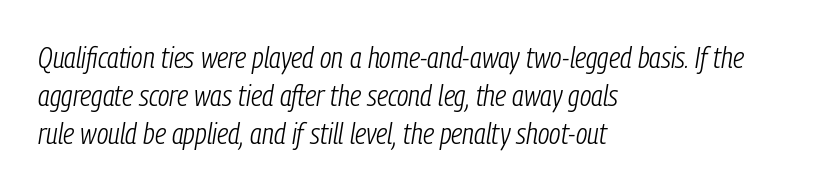
Q: Is the text bold? A: No.
Q: Is the text italic (slanted)? A: Yes, it leans right by about 9 degrees.
Q: Is the text underlined? A: No.
Q: How is the paragraph aligned? A: Left-aligned.
Q: Is the spacing between letters normal or unusually wide? A: Normal.
Q: Is the spacing between lines tight, normal or loose? A: Normal.
Q: Width (condensed, normal, or wide)? A: Condensed.
Q: Stroke contrast? A: Low.
Q: x-height? A: Medium.
Q: Monospaced? A: No.
